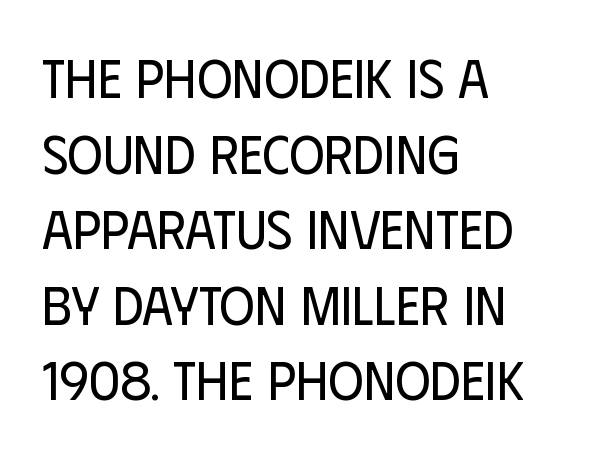
Q: Is the text bold? A: No.
Q: Is the text italic (slanted)? A: No, it is upright.
Q: Is the typeface a serif or a sans-serif typeface? A: Sans-serif.
Q: Is the text underlined? A: No.
Q: How is the paragraph aligned? A: Left-aligned.
Q: Is the spacing between letters normal or unusually wide? A: Normal.
Q: Is the spacing between lines tight, normal or loose? A: Normal.
Q: Width (condensed, normal, or wide)? A: Condensed.
Q: Stroke contrast? A: Low.
Q: x-height? A: Large.
Q: Monospaced? A: No.
